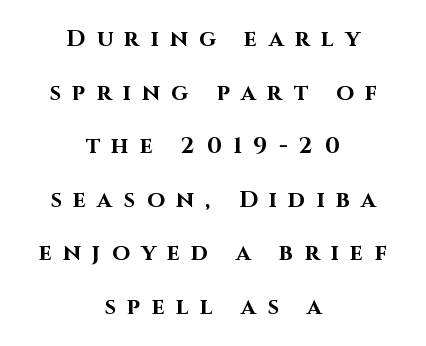
{"italic": "no", "bold": "yes", "underline": "no", "align": "center", "line_spacing": "loose", "line_spacing_ratio": 2.33, "letter_spacing": "wide", "letter_spacing_em": 0.49, "glyph_px": 23}
